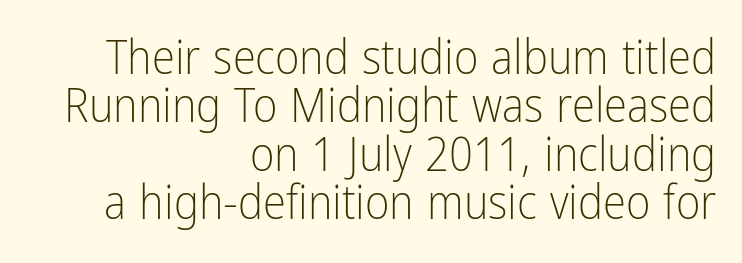
The image shows 47 px light, condensed sans-serif type, upright; set right-aligned, tight line spacing (1.03x), normal letter spacing, not underlined; low stroke contrast and a medium x-height.
